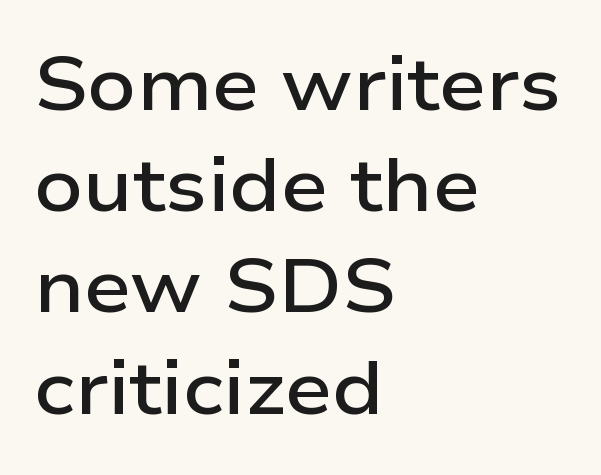
A somewhat darkened texture: the type is semibold rather than bold. The font's upright variant was chosen for this text. Horizontally, the lines are justified to the leading edge only. Look at the tracking — it's just the regular setting, nothing added. The specimen omits any rule beneath the text block's lines.
